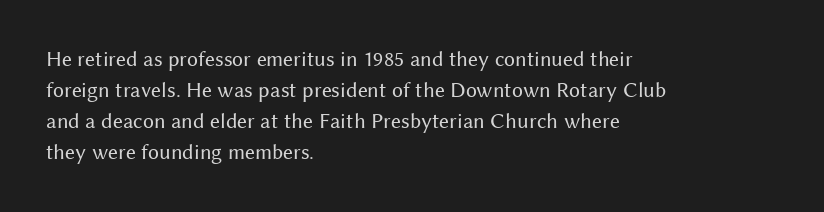
Q: Is the text bold? A: No.
Q: Is the text italic (slanted)? A: No, it is upright.
Q: Is the text underlined? A: No.
Q: How is the paragraph aligned? A: Left-aligned.
Q: Is the spacing between letters normal or unusually wide? A: Normal.
Q: Is the spacing between lines tight, normal or loose? A: Normal.
